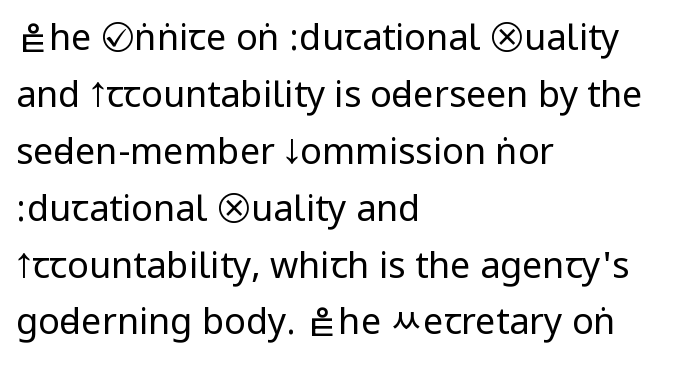
Q: Is the text bold? A: No.
Q: Is the text italic (slanted)? A: No, it is upright.
Q: Is the typeface a serif or a sans-serif typeface? A: Sans-serif.
Q: Is the text underlined? A: No.
Q: How is the paragraph aligned? A: Left-aligned.
Q: Is the spacing between letters normal or unusually wide? A: Normal.
Q: Is the spacing between lines tight, normal or loose? A: Normal.
Q: Width (condensed, normal, or wide)? A: Condensed.
Q: Stroke contrast? A: Low.
